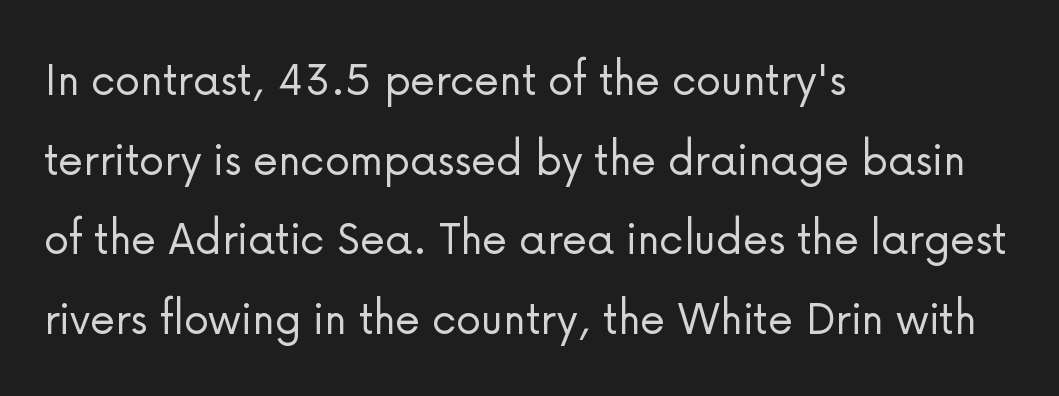
The image shows 51 px light sans-serif type, upright; set left-aligned, normal line spacing (1.56x), normal letter spacing, not underlined; low stroke contrast and a medium x-height.
